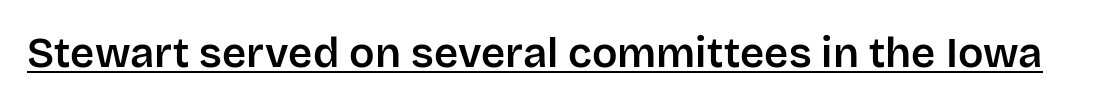
Q: Is the text italic (slanted)? A: No, it is upright.
Q: Is the typeface a serif or a sans-serif typeface? A: Sans-serif.
Q: Is the text underlined? A: Yes.
Q: Is the spacing between letters normal or unusually wide? A: Normal.
Q: Width (condensed, normal, or wide)? A: Normal.
Q: Stroke contrast? A: Low.
Q: x-height? A: Large.
Q: Monospaced? A: No.
